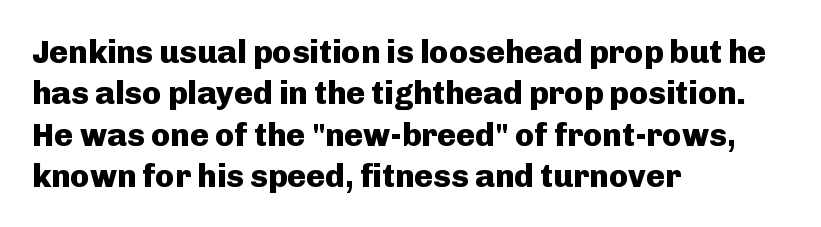
Q: Is the text bold? A: Yes.
Q: Is the text italic (slanted)? A: No, it is upright.
Q: Is the typeface a serif or a sans-serif typeface? A: Sans-serif.
Q: Is the text underlined? A: No.
Q: How is the paragraph aligned? A: Left-aligned.
Q: Is the spacing between letters normal or unusually wide? A: Normal.
Q: Is the spacing between lines tight, normal or loose? A: Normal.
Q: Width (condensed, normal, or wide)? A: Normal.
Q: Stroke contrast? A: Low.
Q: x-height? A: Medium.
Q: Monospaced? A: No.
